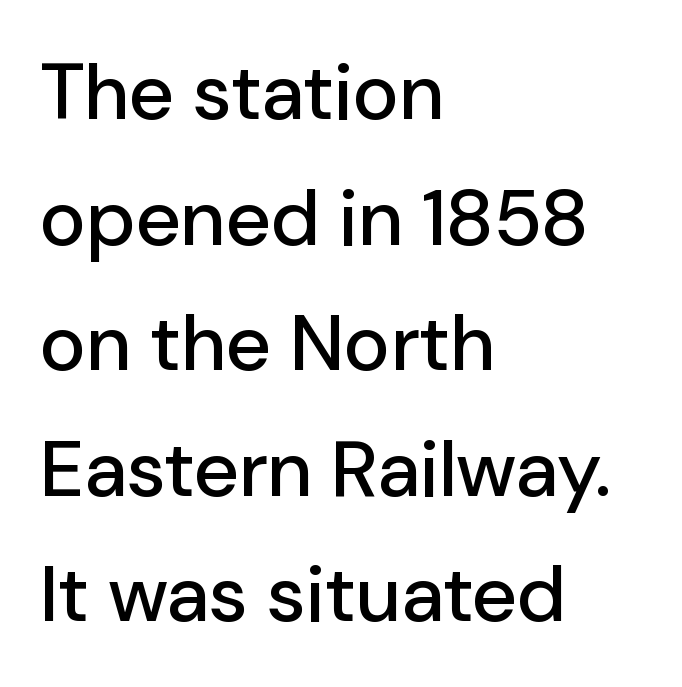
The specimen reads as upright at a glance. Summary of vertical rhythm: regular, with standard interline spacing. Anything drawn beneath the words? Only blank space. Varying glyph widths throughout — classic text-font behaviour.
